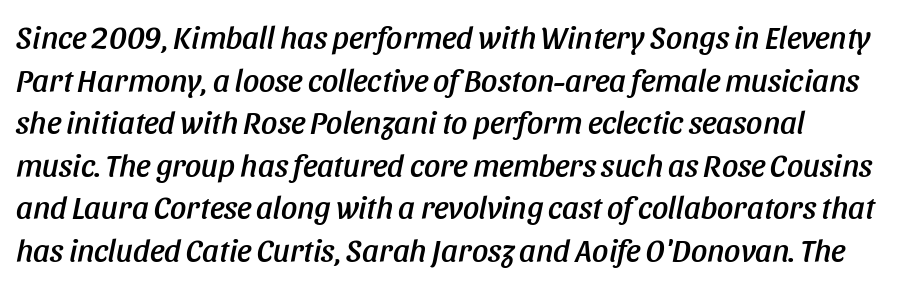
{"italic": "yes", "lean": "right", "slant_degrees": 11, "width": "condensed", "stroke_contrast": "low", "x_height": "large", "monospaced": "no", "underline": "no", "align": "left", "line_spacing": "normal", "line_spacing_ratio": 1.33, "letter_spacing": "normal", "letter_spacing_em": 0.0, "glyph_px": 32}
